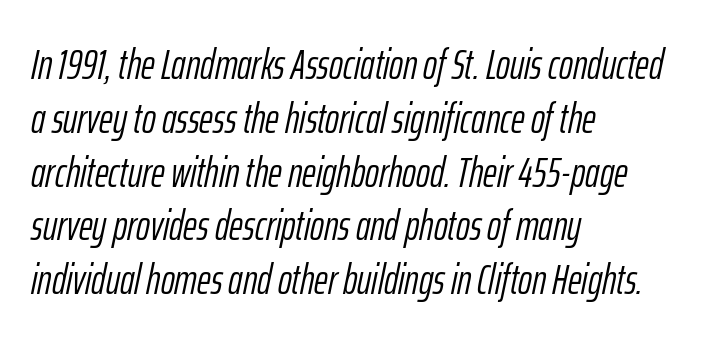
Q: Is the text bold? A: No.
Q: Is the text italic (slanted)? A: Yes, it leans right by about 12 degrees.
Q: Is the text underlined? A: No.
Q: How is the paragraph aligned? A: Left-aligned.
Q: Is the spacing between letters normal or unusually wide? A: Normal.
Q: Is the spacing between lines tight, normal or loose? A: Normal.
Q: Width (condensed, normal, or wide)? A: Condensed.
Q: Stroke contrast? A: Low.
Q: x-height? A: Medium.
Q: Monospaced? A: No.
